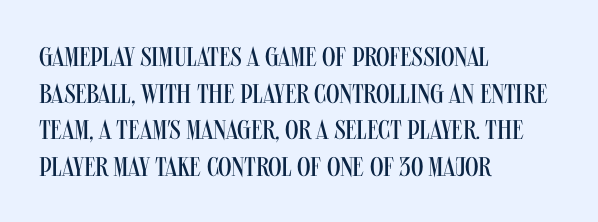
Reading down the block, your eye returns to a fixed left position each line. Do the letters lean? They stand straight. The strip under each line holds only bare page. Bold? No — there's no thickening of the strokes. Line spacing here is normal. Glyph-to-glyph distance matches everyday printed text.
